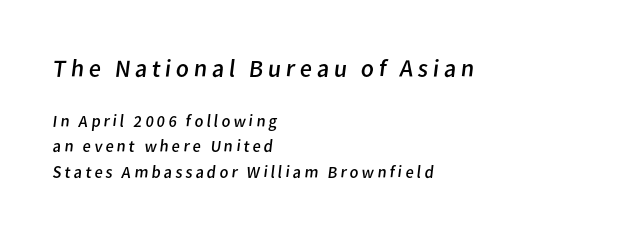
This sample is left-justified, so line endings fall wherever the words run out. This is not heavy type; no bold has been used. Clear beneath every line of the passage. The more generous point size was reserved for the upper chunk. Baseline-to-baseline distance is the conventional proportion of letter height.
